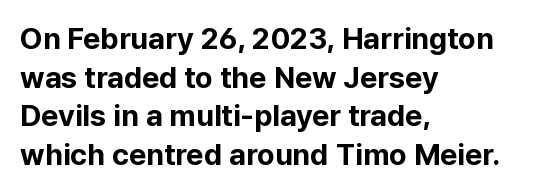
{"serif": "no", "italic": "no", "bold": "yes", "weight": "bold", "width": "normal", "stroke_contrast": "low", "x_height": "medium", "monospaced": "no", "underline": "no", "align": "left", "line_spacing": "normal", "line_spacing_ratio": 1.29, "letter_spacing": "normal", "letter_spacing_em": 0.0, "glyph_px": 30}
